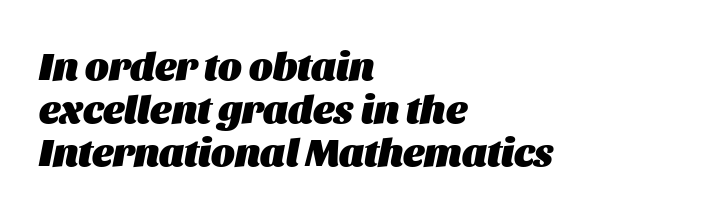
Descenders are the only things crossing below the line. Compared with a centered layout, this one pins lines to the left instead. The font is running at its bold setting. The block of text is dense from top to bottom, with scant space between rows. Emphasis-style slanted type is in use. Words appear dense and cohesive because spacing is normal.
